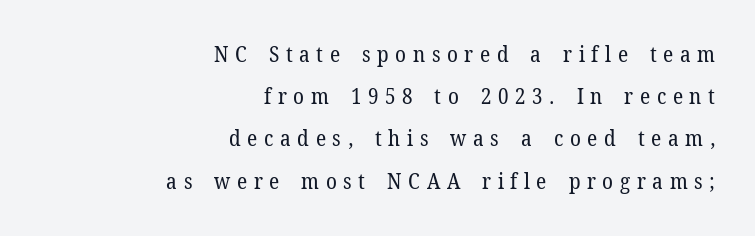
Q: Is the text bold? A: No.
Q: Is the text italic (slanted)? A: No, it is upright.
Q: Is the text underlined? A: No.
Q: How is the paragraph aligned? A: Right-aligned.
Q: Is the spacing between letters normal or unusually wide? A: Unusually wide.
Q: Is the spacing between lines tight, normal or loose? A: Loose.
